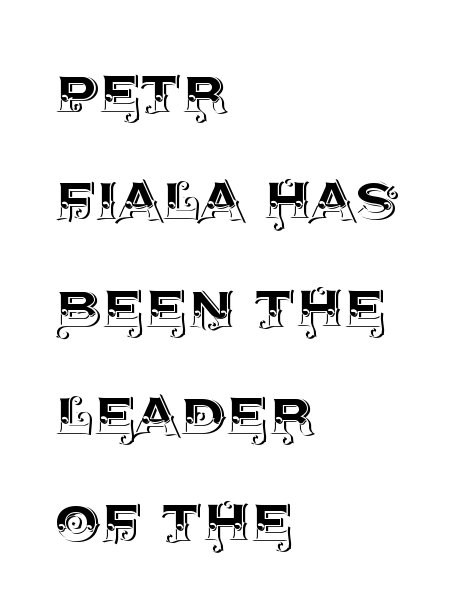
Q: Is the text italic (slanted)? A: No, it is upright.
Q: Is the text underlined? A: No.
Q: How is the paragraph aligned? A: Left-aligned.
Q: Is the spacing between letters normal or unusually wide? A: Normal.
Q: Is the spacing between lines tight, normal or loose? A: Normal.
Q: Width (condensed, normal, or wide)? A: Normal.
Q: x-height? A: Large.
Q: Monospaced? A: No.
